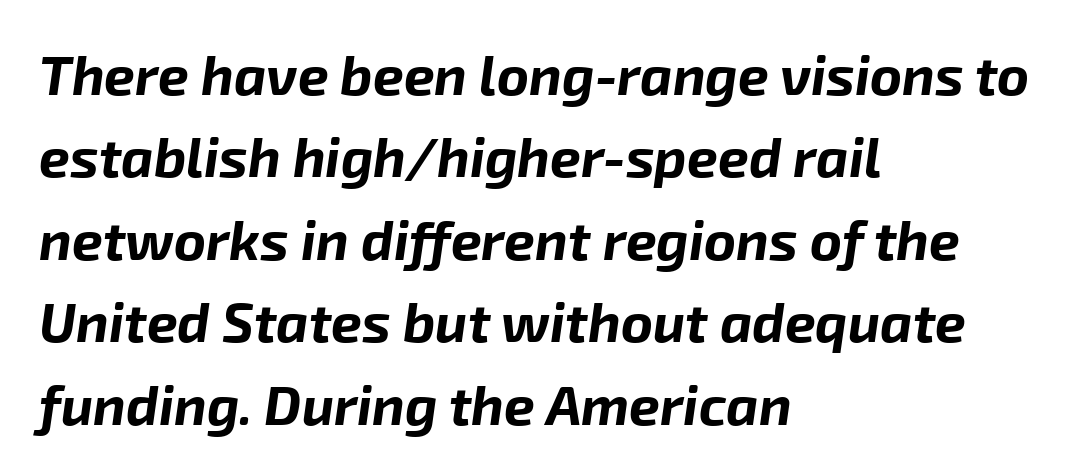
Q: Is the text bold? A: Yes.
Q: Is the text italic (slanted)? A: Yes, it leans right by about 8 degrees.
Q: Is the text underlined? A: No.
Q: How is the paragraph aligned? A: Left-aligned.
Q: Is the spacing between letters normal or unusually wide? A: Normal.
Q: Is the spacing between lines tight, normal or loose? A: Normal.
Q: Width (condensed, normal, or wide)? A: Normal.
Q: Stroke contrast? A: Low.
Q: x-height? A: Medium.
Q: Monospaced? A: No.
